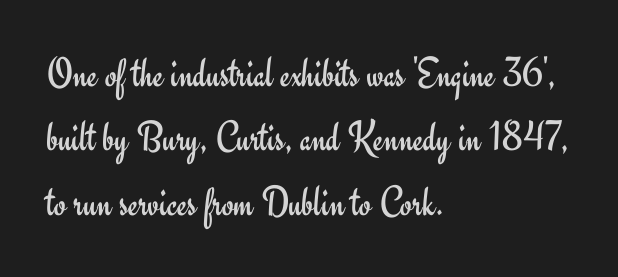
Q: Is the text bold? A: No.
Q: Is the text italic (slanted)? A: Yes.
Q: Is the typeface a serif or a sans-serif typeface? A: Sans-serif.
Q: Is the text underlined? A: No.
Q: How is the paragraph aligned? A: Left-aligned.
Q: Is the spacing between letters normal or unusually wide? A: Normal.
Q: Is the spacing between lines tight, normal or loose? A: Normal.
Q: Width (condensed, normal, or wide)? A: Normal.
Q: Stroke contrast? A: Low.
Q: x-height? A: Small.
Q: Monospaced? A: No.
